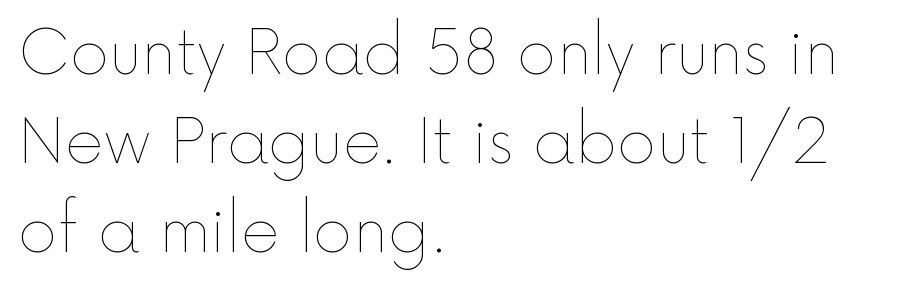
{"italic": "no", "bold": "no", "weight": "thin", "width": "normal", "x_height": "medium", "monospaced": "no", "underline": "no", "align": "left", "line_spacing": "normal", "line_spacing_ratio": 1.48, "letter_spacing": "normal", "letter_spacing_em": 0.0, "glyph_px": 60}
